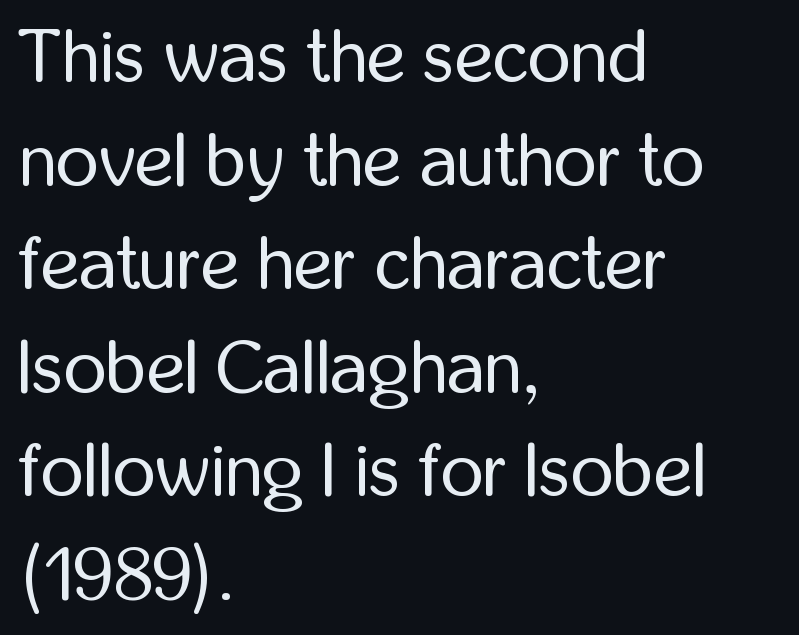
A typesetter would call this zero additional tracking. Quick note: interline space is typical. Think of a printed novel: that variable character pitch is what you see here. The font sits on the lighter half of the weight spectrum, regular included.
